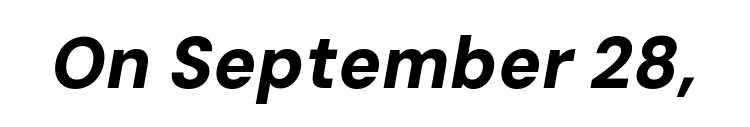
The rendering uses a bold face; every stroke is thick and dark. The face used here is proportionally spaced, like ordinary book or web type. Yep, that's italic — everything's leaning. Nobody drew a line under any word here.
